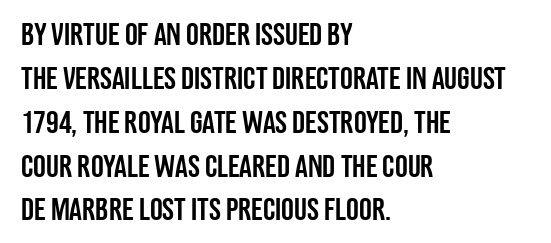
The image shows 32 px condensed sans-serif type, upright; set left-aligned, normal line spacing (1.37x), normal letter spacing, not underlined; low stroke contrast and a large x-height.
